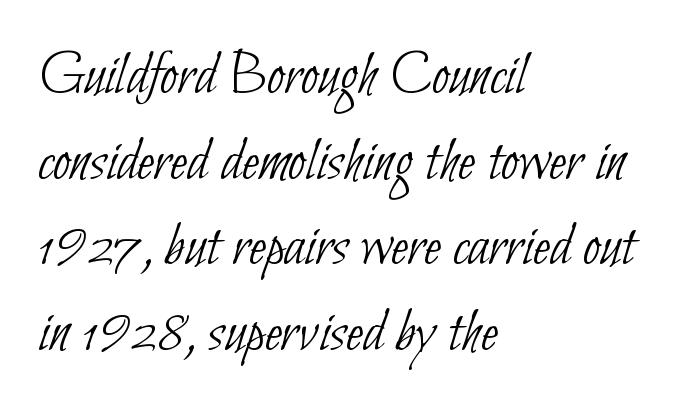
The image shows 63 px thin, condensed sans-serif type; set left-aligned, normal line spacing (1.36x), normal letter spacing, not underlined; low stroke contrast and a small x-height.
